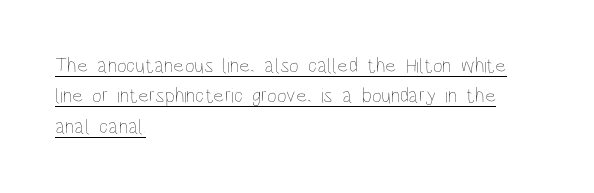
The face looks like a standard text weight, possibly lighter. Layout note: lines flush left. Short note: letters normally spaced. This block has exactly the height ordinary leading produces.
